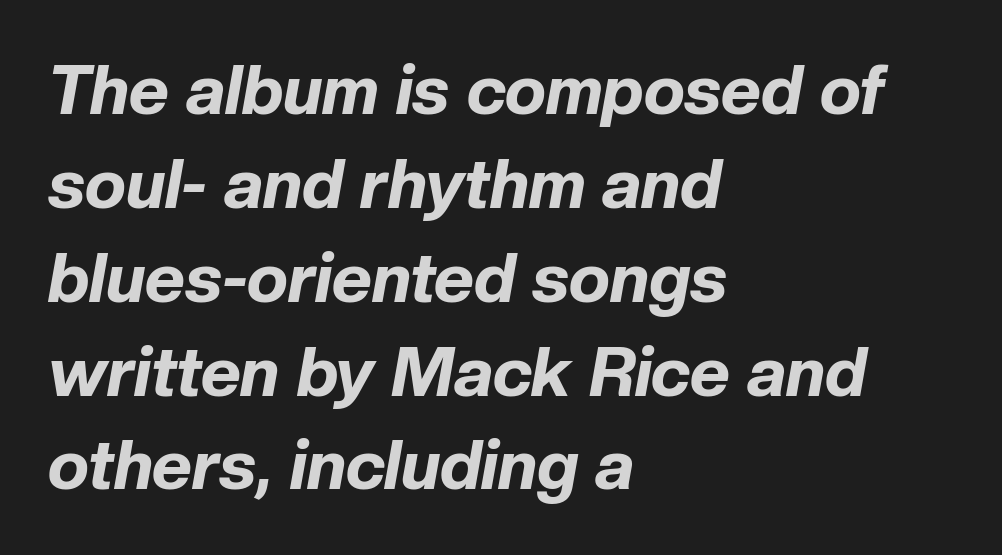
{"italic": "yes", "lean": "right", "slant_degrees": 10, "bold": "yes", "weight": "bold", "width": "normal", "stroke_contrast": "low", "x_height": "medium", "monospaced": "no", "underline": "no", "align": "left", "line_spacing": "normal", "line_spacing_ratio": 1.36, "letter_spacing": "normal", "letter_spacing_em": 0.0, "glyph_px": 69}
